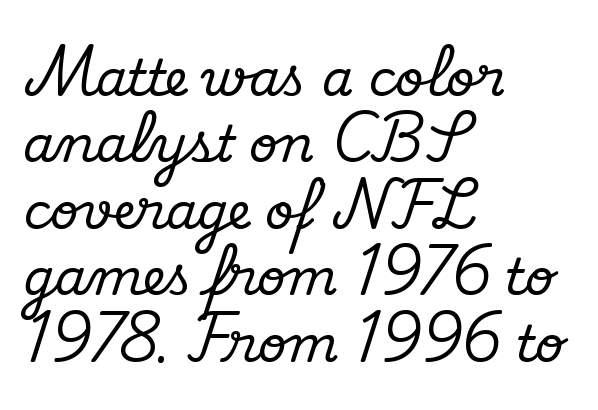
The image shows 50 px serif type; set left-aligned, normal line spacing (1.33x), normal letter spacing, not underlined; medium stroke contrast and a small x-height.
